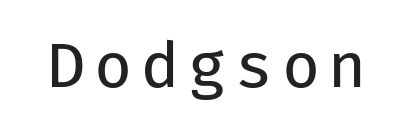
The image shows 62 px regular-weight sans-serif type, upright, monospaced; set not underlined; low stroke contrast and a medium x-height.
